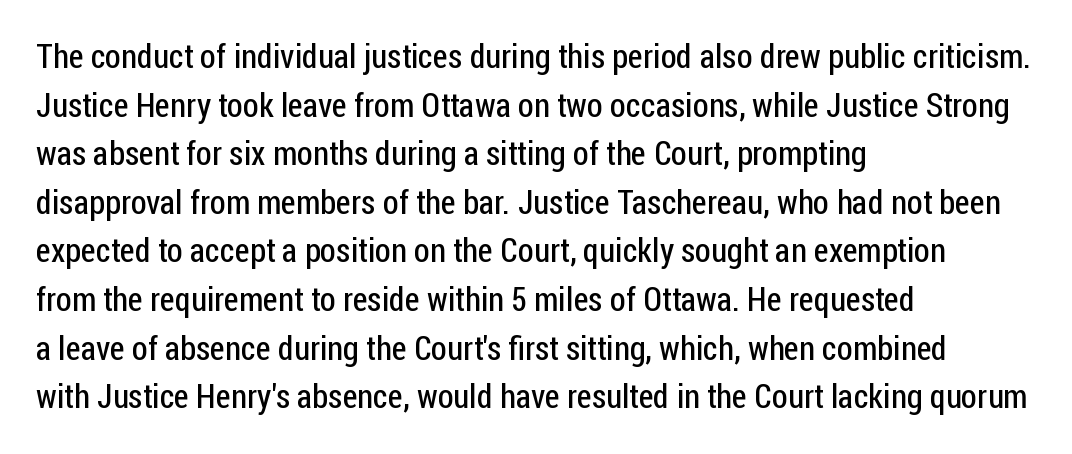
The image shows 34 px regular-weight, condensed sans-serif type, upright; set left-aligned, normal line spacing (1.43x), normal letter spacing, not underlined; low stroke contrast and a medium x-height.
